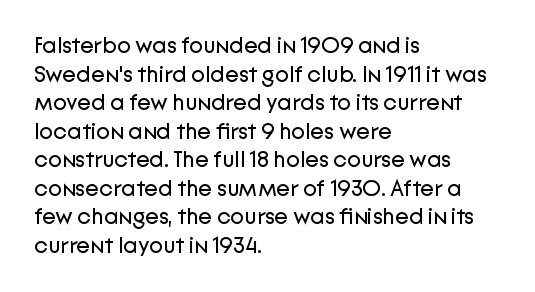
Q: Is the text bold? A: No.
Q: Is the text italic (slanted)? A: No, it is upright.
Q: Is the text underlined? A: No.
Q: How is the paragraph aligned? A: Left-aligned.
Q: Is the spacing between letters normal or unusually wide? A: Normal.
